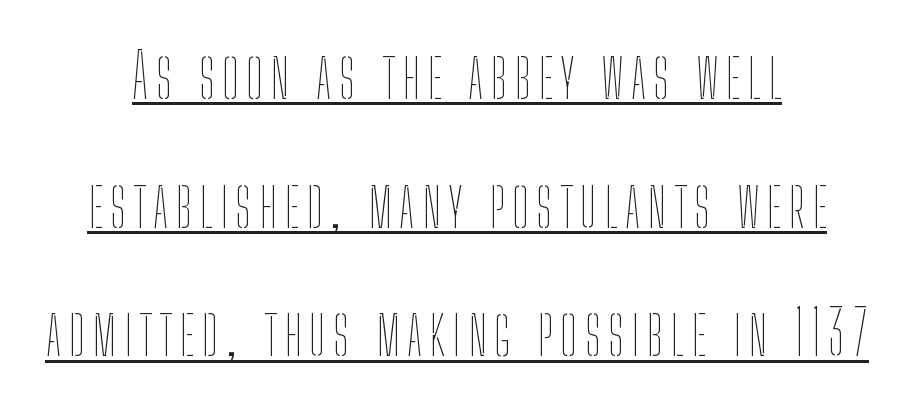
Leftover space on each line is divided equally before and after the words. Upright lettering throughout. If you measured baseline to baseline, you'd find a long distance. A continuous stroke trails under the words, as in a hyperlink. Weight: not bold — regular or lighter. You could not count columns in this text — the font is proportionally spaced.
